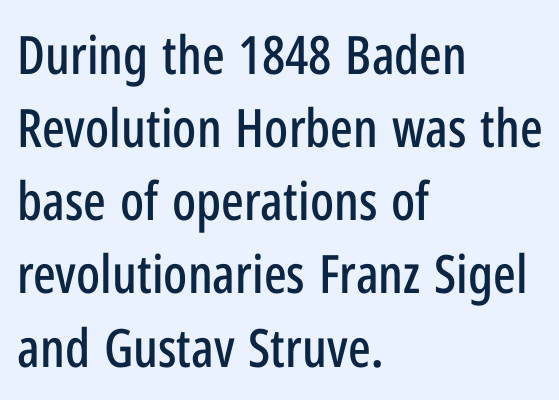
{"serif": "no", "italic": "no", "width": "condensed", "stroke_contrast": "low", "x_height": "medium", "monospaced": "no", "underline": "no", "align": "left", "line_spacing": "normal", "line_spacing_ratio": 1.38, "letter_spacing": "normal", "letter_spacing_em": 0.0, "glyph_px": 53}
